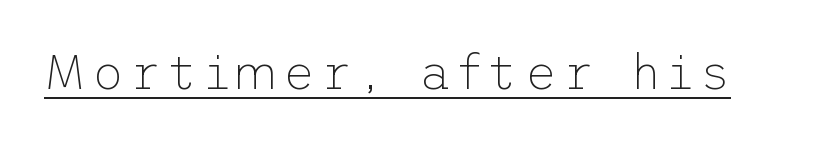
Q: Is the text bold? A: No.
Q: Is the text italic (slanted)? A: No, it is upright.
Q: Is the typeface a serif or a sans-serif typeface? A: Sans-serif.
Q: Is the text underlined? A: Yes.
Q: Width (condensed, normal, or wide)? A: Normal.
Q: Stroke contrast? A: Low.
Q: x-height? A: Medium.
